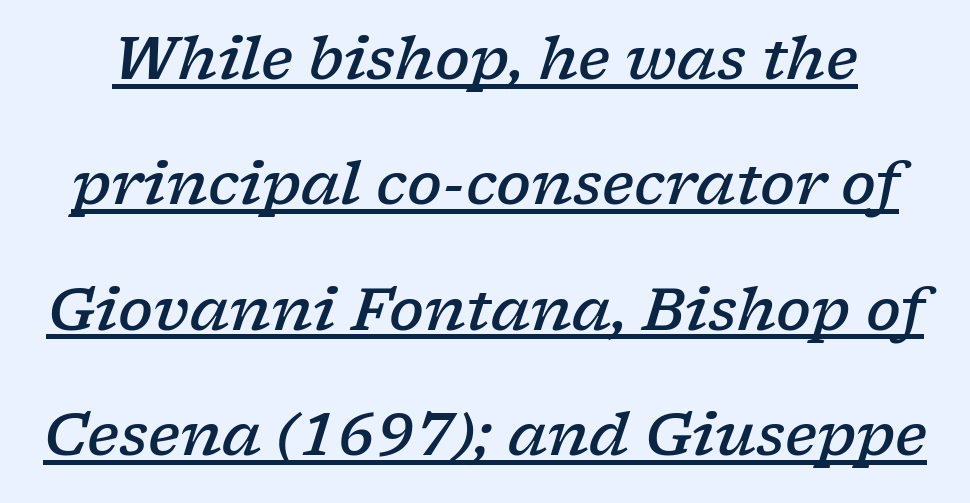
Q: Is the text bold? A: Semi-bold.
Q: Is the text italic (slanted)? A: Yes, it leans right by about 17 degrees.
Q: Is the typeface a serif or a sans-serif typeface? A: Serif.
Q: Is the text underlined? A: Yes.
Q: Is the spacing between letters normal or unusually wide? A: Normal.
Q: Is the spacing between lines tight, normal or loose? A: Loose.
Q: Width (condensed, normal, or wide)? A: Wide.
Q: Stroke contrast? A: Low.
Q: x-height? A: Medium.
Q: Monospaced? A: No.
